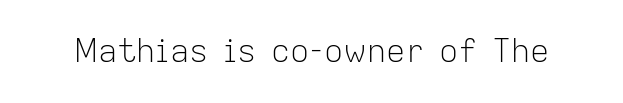
The face used here is a sans, in the tradition of grotesques and geometrics. These lines are rendered in a variable-pitch font. This rendering features lettering with no underline. Standard letterfit; no display-style spreading of the glyphs. The passage shown is not bold in any degree.
